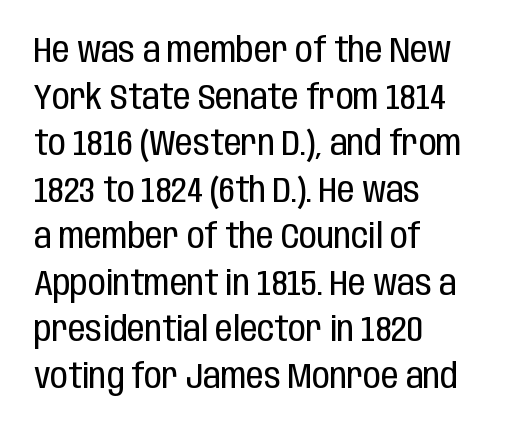
The image shows 35 px regular-weight, condensed sans-serif type, upright; set left-aligned, normal line spacing (1.33x), normal letter spacing, not underlined; low stroke contrast and a large x-height.
